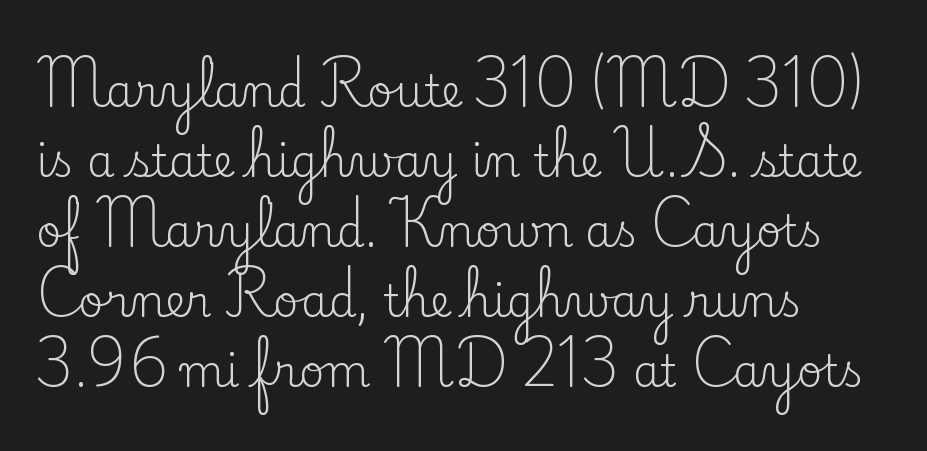
{"italic": "no", "bold": "no", "weight": "regular", "width": "normal", "stroke_contrast": "low", "x_height": "small", "monospaced": "no", "underline": "no", "align": "left", "line_spacing": "normal", "line_spacing_ratio": 1.59, "letter_spacing": "normal", "letter_spacing_em": 0.0, "glyph_px": 44}
